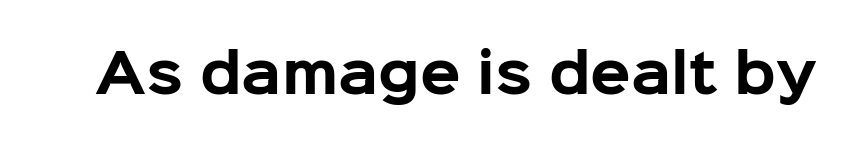
The image shows 53 px bold sans-serif type, upright; set normal letter spacing, not underlined; low stroke contrast and a medium x-height.
